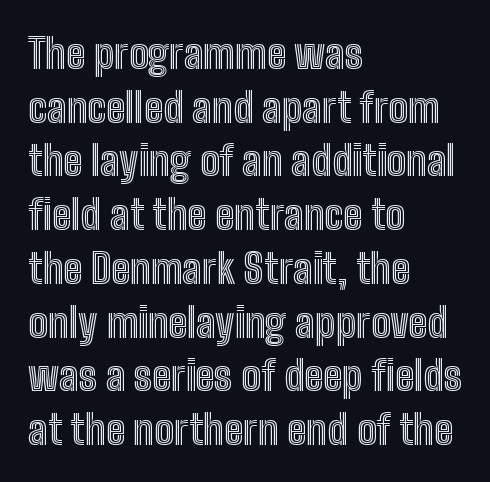
Q: Is the text italic (slanted)? A: No, it is upright.
Q: Is the text underlined? A: No.
Q: How is the paragraph aligned? A: Left-aligned.
Q: Is the spacing between letters normal or unusually wide? A: Normal.
Q: Is the spacing between lines tight, normal or loose? A: Normal.
Q: Width (condensed, normal, or wide)? A: Condensed.
Q: x-height? A: Medium.
Q: Monospaced? A: No.
